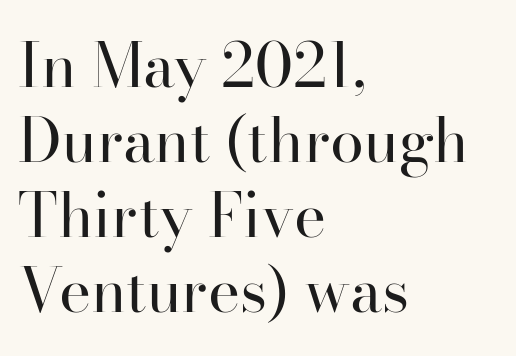
The image shows 61 px regular-weight serif type, upright; set left-aligned, line spacing 1.23x, normal letter spacing, not underlined; high stroke contrast and a small x-height.
